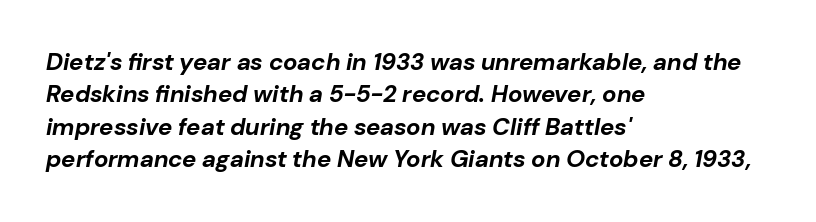
These words are printed bold, with thick strokes throughout. Unmarked baselines from the first word to the last. The paragraph has a hard left edge and a soft right edge. Nothing unusual about the tracking: characters are spaced as the font intends.
